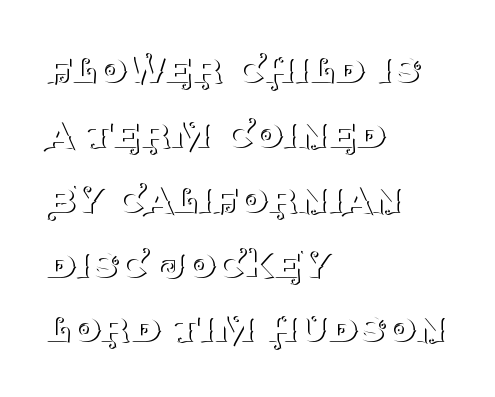
{"serif": "yes", "italic": "no", "bold": "no", "weight": "thin", "width": "normal", "stroke_contrast": "medium", "x_height": "large", "monospaced": "no", "underline": "no", "align": "left", "line_spacing": "normal", "line_spacing_ratio": 1.38, "letter_spacing": "normal", "letter_spacing_em": 0.0, "glyph_px": 47}
